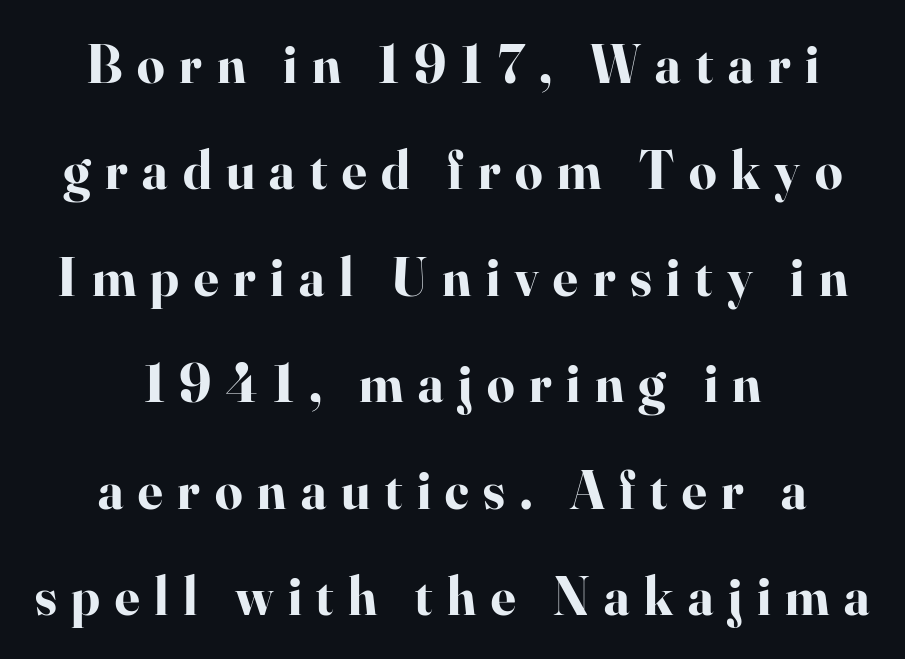
The image shows 54 px bold serif type, upright; set centered, loose line spacing (1.97x), unusually wide letter spacing (+0.27 em), not underlined; high stroke contrast and a small x-height.
